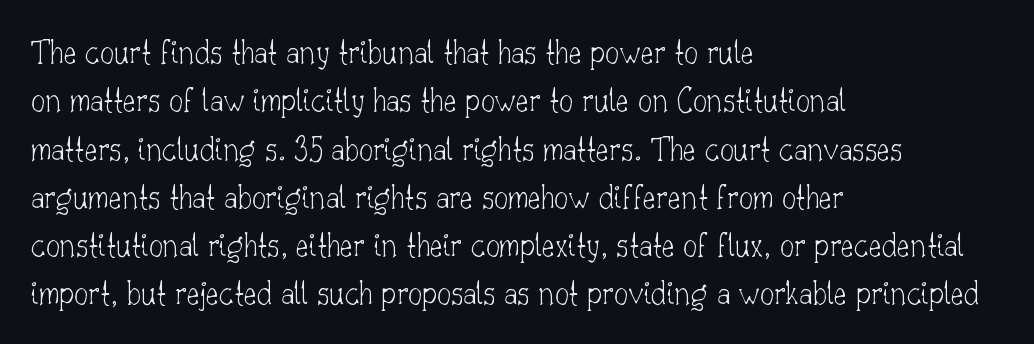
The image shows 35 px thin serif type, upright; set left-aligned, normal line spacing (1.38x), normal letter spacing, not underlined; low stroke contrast and a small x-height.
